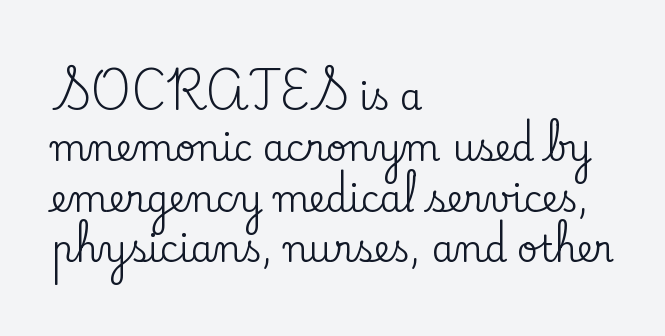
The designer left line spacing at the default. The face used here is proportionally spaced, like ordinary book or web type. Each row of text sits above clean, open space. Words appear dense and cohesive because spacing is normal. One-word summary of the alignment: left. Type style note: has serifs.
